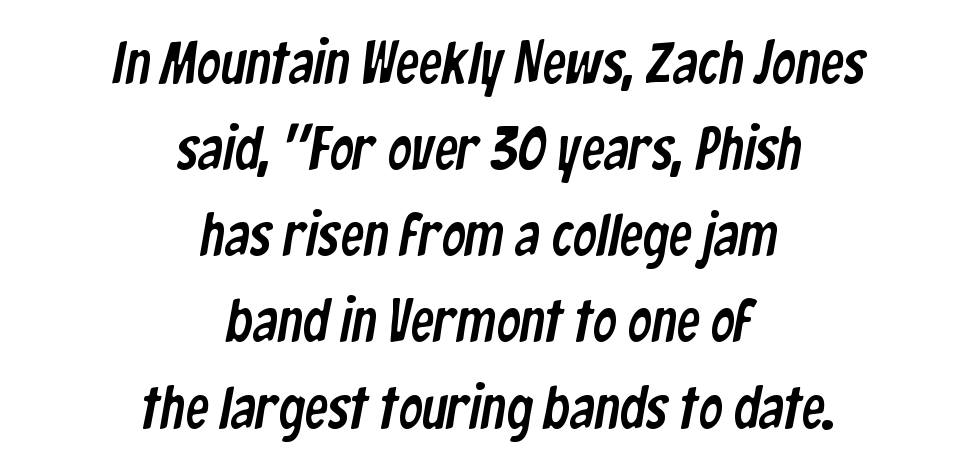
{"serif": "no", "width": "condensed", "stroke_contrast": "low", "x_height": "medium", "monospaced": "no", "underline": "no", "align": "center", "line_spacing": "normal", "line_spacing_ratio": 1.46, "letter_spacing": "normal", "letter_spacing_em": 0.0, "glyph_px": 59}
